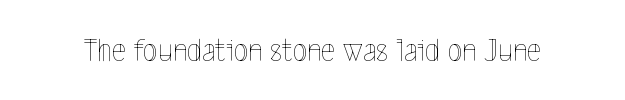
{"italic": "no", "bold": "no", "weight": "thin", "width": "condensed", "x_height": "medium", "monospaced": "no", "underline": "no", "letter_spacing": "normal", "letter_spacing_em": 0.0, "glyph_px": 34}
